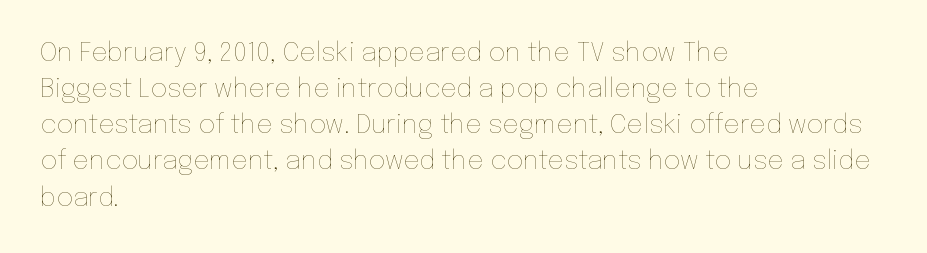
Q: Is the text bold? A: No.
Q: Is the text italic (slanted)? A: No, it is upright.
Q: Is the text underlined? A: No.
Q: How is the paragraph aligned? A: Left-aligned.
Q: Is the spacing between letters normal or unusually wide? A: Normal.
Q: Is the spacing between lines tight, normal or loose? A: Normal.
